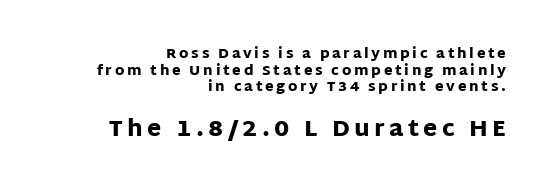
Q: Is the text bold? A: Yes.
Q: Is the text italic (slanted)? A: No, it is upright.
Q: Is the text underlined? A: No.
Q: How is the paragraph aligned? A: Right-aligned.
Q: Which block of text is set in a larger size, the first (top) or the second (bottom)? A: The second (bottom) one.
